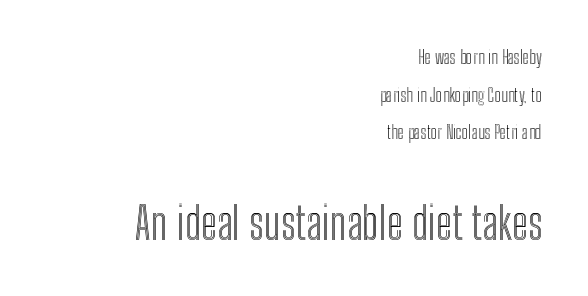
The image shows 45 px condensed type, upright; set right-aligned, loose line spacing (2.09x), normal letter spacing, not underlined; the second (bottom) block is 2.5x larger; a medium x-height.
